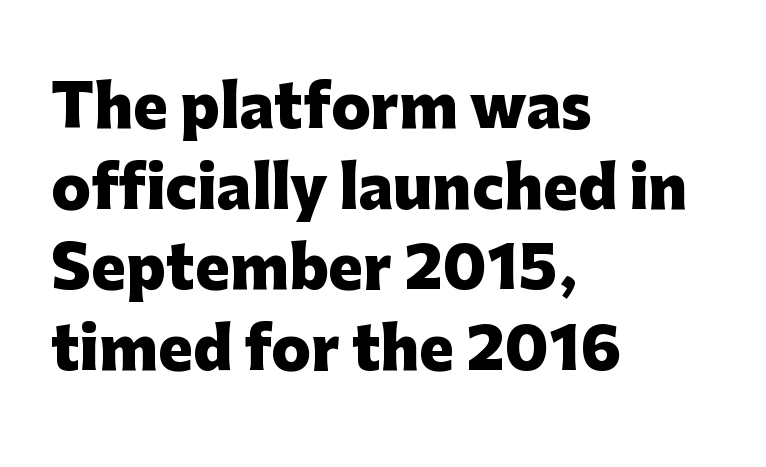
The image shows 58 px heavy sans-serif type, upright; set left-aligned, normal line spacing (1.39x), normal letter spacing, not underlined; low stroke contrast and a medium x-height.
